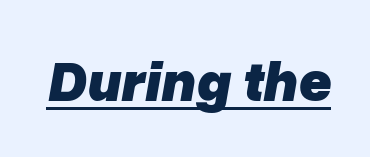
The sample's only ornament is a line tracing under the words. There's an unmistakable incline to the writing here. A typesetter would call this proportional, since set widths differ per character. Inter-character spacing is left at the font's built-in metrics. As a designer I'd log this as weight 700, bold.
